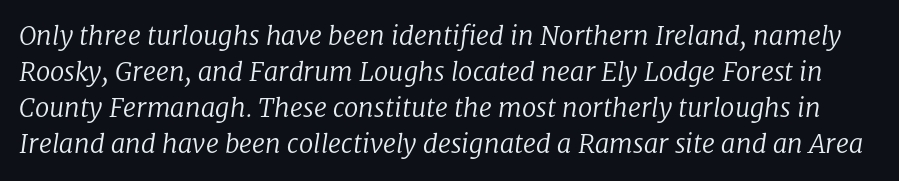
The lines sit at an ordinary, default distance from one another. The passage shown leans; its letterforms are oblique. The typesetting does not lean heavy: it is not bold. Clear beneath every line of the passage. The rendering keeps characters at their native spacing.
